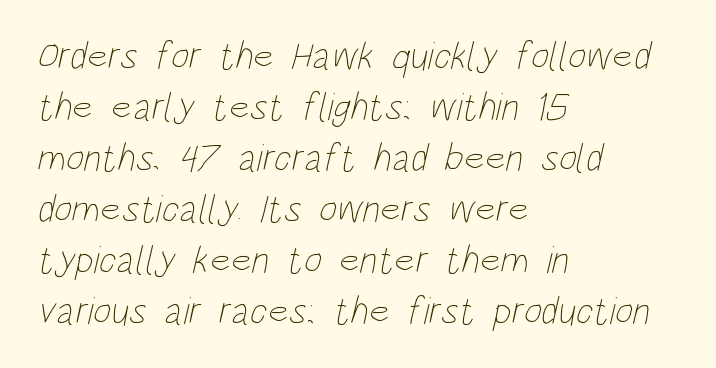
{"bold": "no", "weight": "thin", "width": "condensed", "stroke_contrast": "low", "x_height": "large", "monospaced": "no", "underline": "no", "align": "left", "line_spacing": "normal", "line_spacing_ratio": 1.31, "letter_spacing": "normal", "letter_spacing_em": 0.0, "glyph_px": 39}
